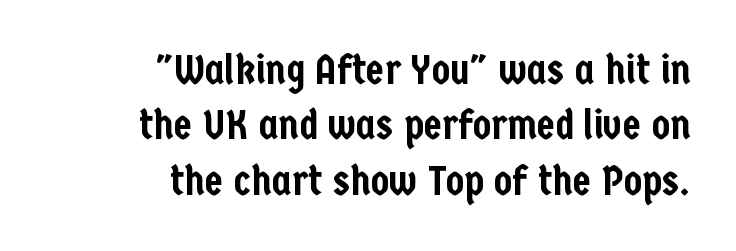
{"serif": "no", "italic": "no", "width": "condensed", "stroke_contrast": "low", "x_height": "medium", "monospaced": "no", "underline": "no", "align": "right", "line_spacing": "normal", "line_spacing_ratio": 1.32, "letter_spacing": "normal", "letter_spacing_em": 0.0, "glyph_px": 42}
